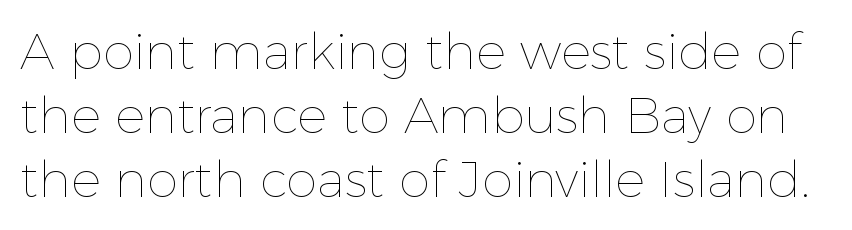
The image shows 50 px thin type, upright; set normal line spacing (1.28x), normal letter spacing, not underlined; a medium x-height.
